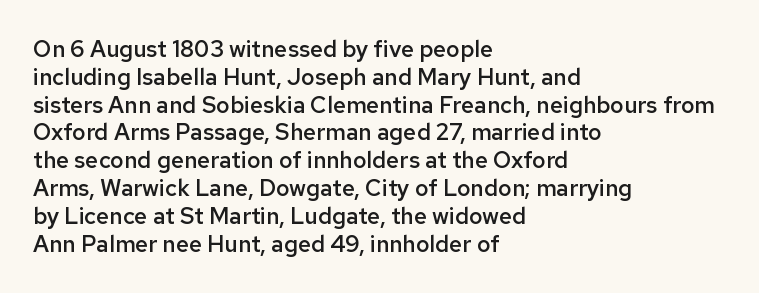
Q: Is the text bold? A: Semi-bold.
Q: Is the text italic (slanted)? A: No, it is upright.
Q: Is the text underlined? A: No.
Q: How is the paragraph aligned? A: Left-aligned.
Q: Is the spacing between letters normal or unusually wide? A: Normal.
